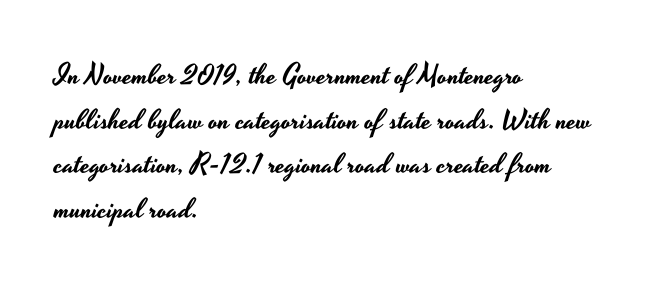
Q: Is the text italic (slanted)? A: Yes.
Q: Is the typeface a serif or a sans-serif typeface? A: Sans-serif.
Q: Is the text underlined? A: No.
Q: How is the paragraph aligned? A: Left-aligned.
Q: Is the spacing between letters normal or unusually wide? A: Normal.
Q: Is the spacing between lines tight, normal or loose? A: Normal.
Q: Width (condensed, normal, or wide)? A: Wide.
Q: Stroke contrast? A: Low.
Q: x-height? A: Small.
Q: Monospaced? A: No.
